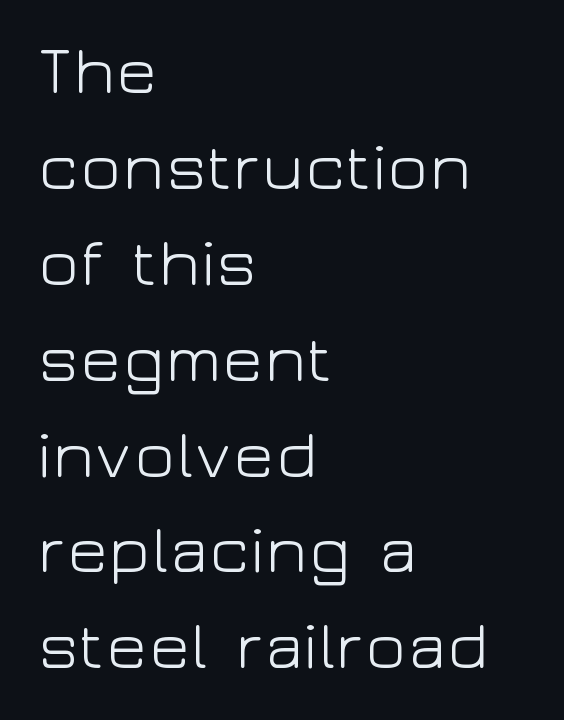
Q: Is the text bold? A: No.
Q: Is the text italic (slanted)? A: No, it is upright.
Q: Is the typeface a serif or a sans-serif typeface? A: Sans-serif.
Q: Is the text underlined? A: No.
Q: How is the paragraph aligned? A: Left-aligned.
Q: Is the spacing between letters normal or unusually wide? A: Normal.
Q: Is the spacing between lines tight, normal or loose? A: Normal.
Q: Width (condensed, normal, or wide)? A: Wide.
Q: Stroke contrast? A: Low.
Q: x-height? A: Medium.
Q: Monospaced? A: No.
